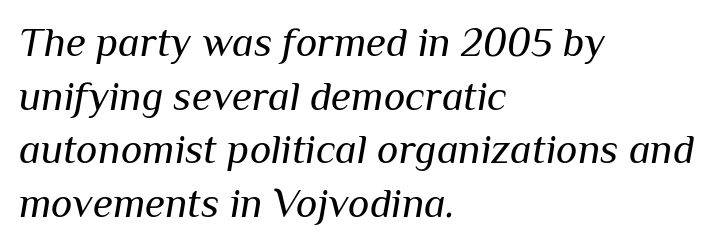
The image shows 41 px regular-weight type, italic (leaning right); set left-aligned, normal line spacing (1.31x), normal letter spacing, not underlined; medium stroke contrast and a medium x-height.
